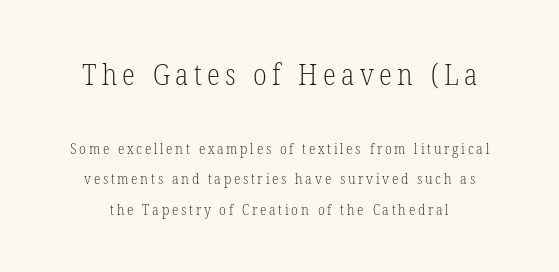
The image shows 30 px light, condensed serif type, upright; set loose line spacing (2.03x), not underlined; the first (top) block is 2.0x larger; low stroke contrast and a medium x-height.
